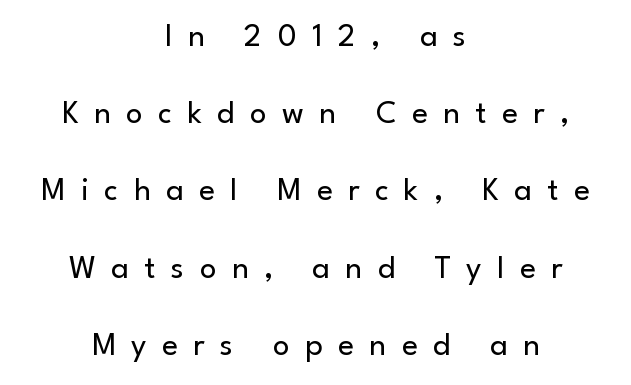
These lines are rendered in a variable-pitch font. Look at the tracking — it's clearly loosened, letters drifting apart. The lines are spread far apart with generous leading. Does the copy run flush right? No — it is centered line by line. The passage shown is not bold in any degree.
